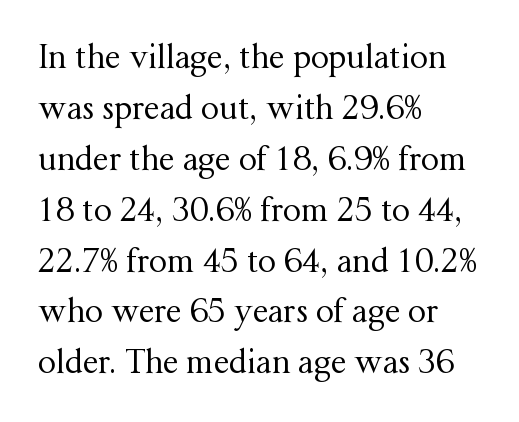
The image shows 32 px regular-weight serif type, upright; set left-aligned, normal line spacing (1.59x), normal letter spacing, not underlined; medium stroke contrast and a medium x-height.
